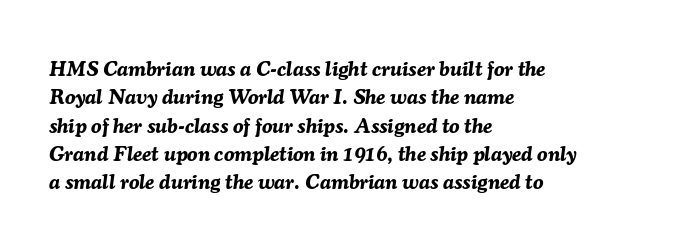
The image shows 21 px bold type, italic (leaning right); set left-aligned, normal line spacing (1.35x), normal letter spacing, not underlined.
